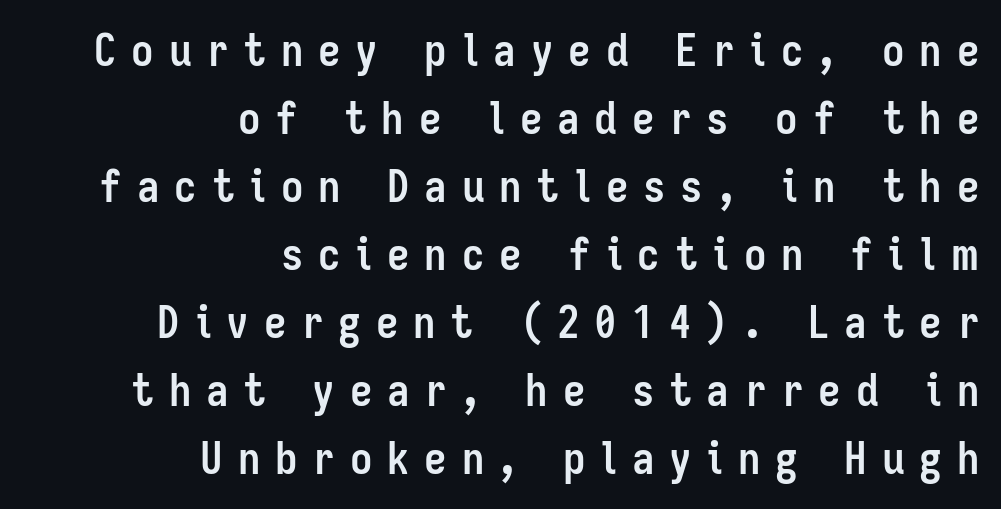
Q: Is the text bold? A: Yes.
Q: Is the text italic (slanted)? A: No, it is upright.
Q: Is the typeface a serif or a sans-serif typeface? A: Sans-serif.
Q: Is the text underlined? A: No.
Q: How is the paragraph aligned? A: Right-aligned.
Q: Is the spacing between letters normal or unusually wide? A: Unusually wide.
Q: Is the spacing between lines tight, normal or loose? A: Normal.
Q: Width (condensed, normal, or wide)? A: Condensed.
Q: Stroke contrast? A: Low.
Q: x-height? A: Medium.
Q: Monospaced? A: No.
